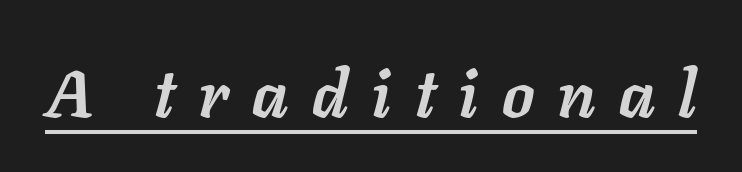
The image shows 66 px semibold type, italic (leaning right); set unusually wide letter spacing (+0.35 em), underlined; low stroke contrast and a medium x-height.
